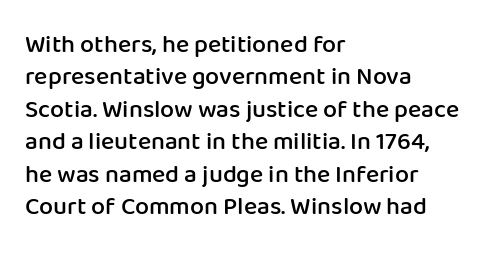
The image shows 25 px text type, upright; set left-aligned, normal line spacing (1.3x), normal letter spacing, not underlined.
